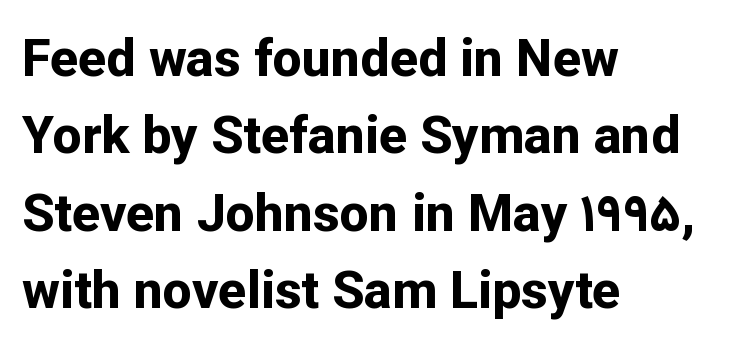
The image shows 52 px bold sans-serif type, upright; set left-aligned, normal line spacing (1.49x), normal letter spacing, not underlined; low stroke contrast and a medium x-height.
